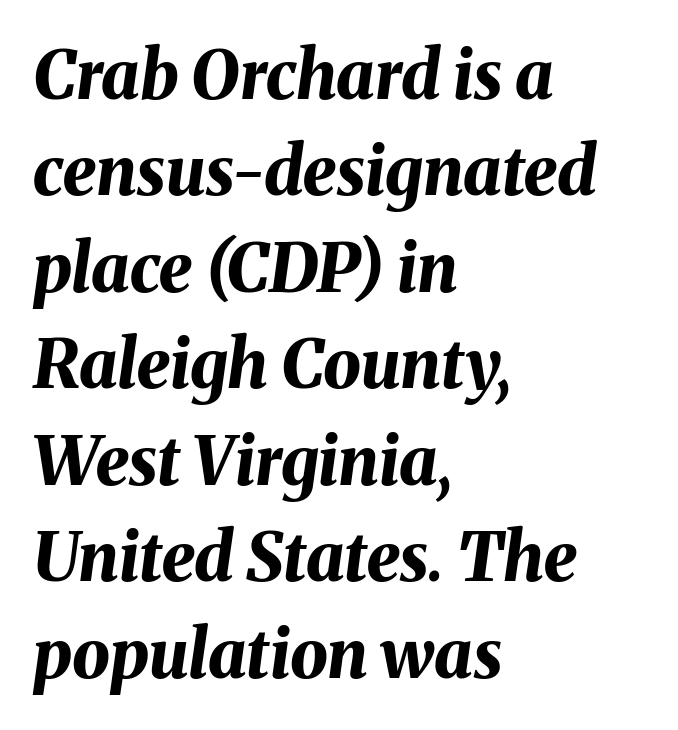
The image shows 67 px bold type, italic (leaning right); set left-aligned, normal line spacing (1.44x), normal letter spacing, not underlined; medium stroke contrast and a medium x-height.
